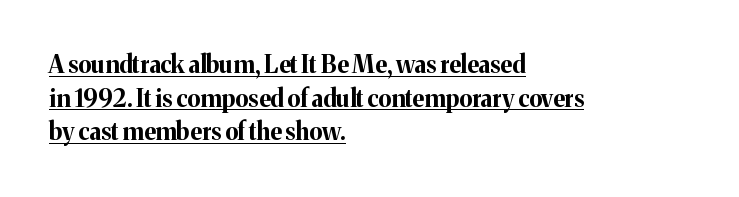
Interline gaps are of average width in this sample. This sample is left-justified, so line endings fall wherever the words run out. In terms of posture, this sample is upright. Heavy, bold letterforms.
